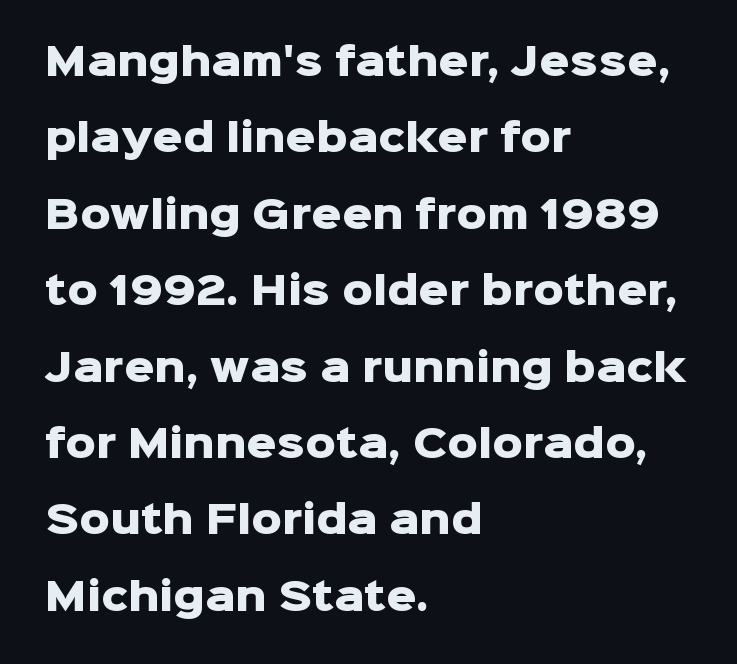
{"serif": "no", "italic": "no", "bold": "yes", "weight": "heavy", "width": "normal", "stroke_contrast": "low", "x_height": "medium", "monospaced": "no", "underline": "no", "align": "left", "line_spacing": "loose", "line_spacing_ratio": 2.01, "letter_spacing": "normal", "letter_spacing_em": 0.0, "glyph_px": 38}
